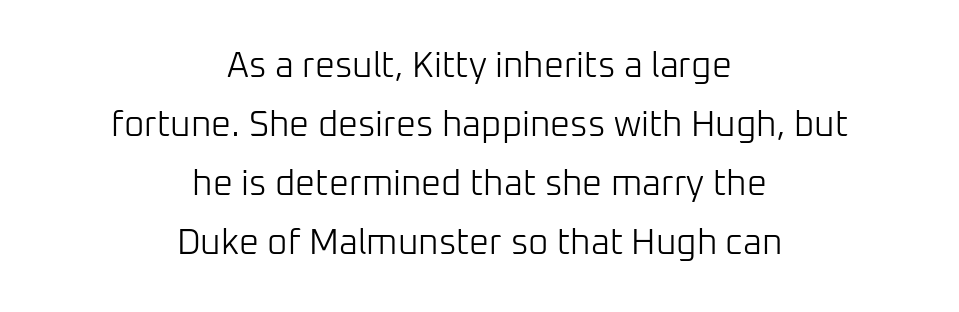
{"serif": "no", "italic": "no", "bold": "no", "weight": "light", "width": "normal", "stroke_contrast": "low", "x_height": "medium", "monospaced": "no", "underline": "no", "align": "center", "line_spacing": "normal", "line_spacing_ratio": 1.69, "letter_spacing": "normal", "letter_spacing_em": 0.0, "glyph_px": 35}
